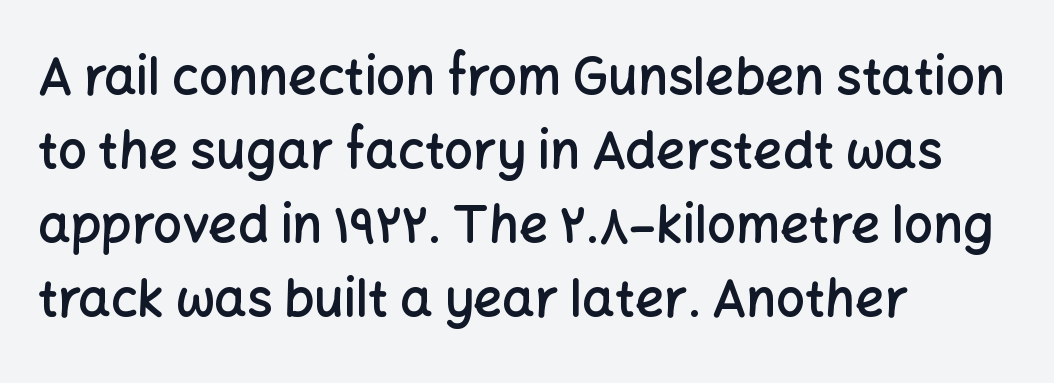
Layout note: lines flush left. These lines were composed using upright roman letters. Check where the strokes stop: nothing finishes them off — pure sans. Semibold letterforms, between regular and bold.
